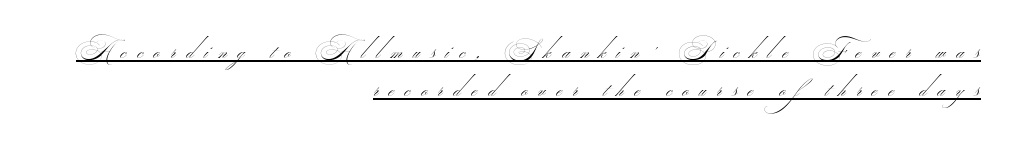
Q: Is the text bold? A: No.
Q: Is the text underlined? A: Yes.
Q: How is the paragraph aligned? A: Right-aligned.
Q: Is the spacing between letters normal or unusually wide? A: Unusually wide.
Q: Is the spacing between lines tight, normal or loose? A: Normal.
